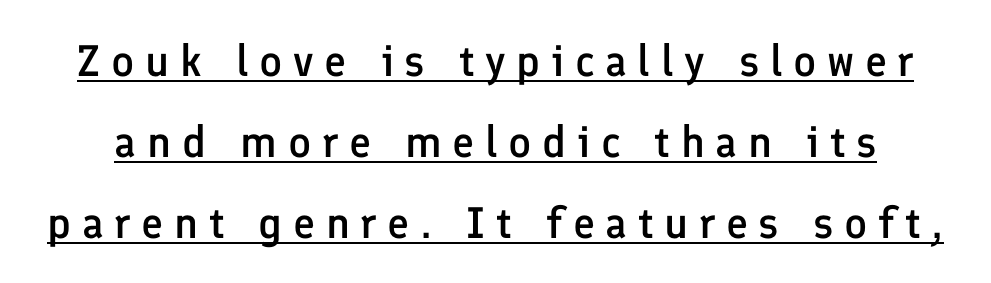
The image shows 44 px semibold sans-serif type, upright; set line spacing 1.84x, unusually wide letter spacing (+0.24 em), underlined; low stroke contrast and a medium x-height.
